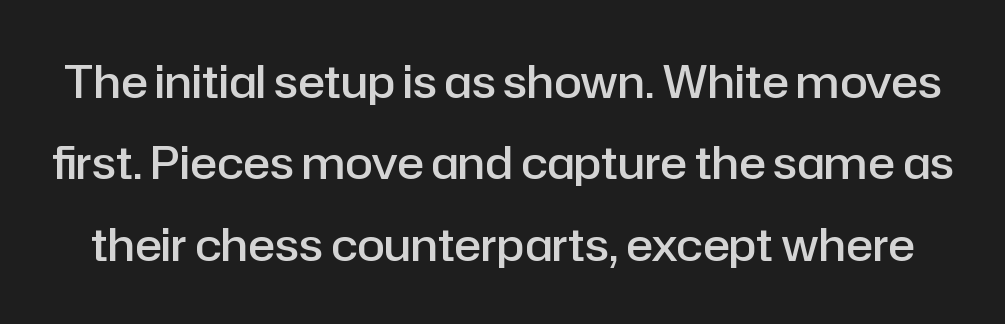
The face used here is proportionally spaced, like ordinary book or web type. Nothing sits at the stroke ends, so this counts as sans-serif. Its strokes are somewhat broadened, the hallmark of semibold type. What stands out about the letter spacing? Nothing — it is the standard amount. It's the straight-up-and-down kind of type. A clean baseline with only descenders dipping below it.
